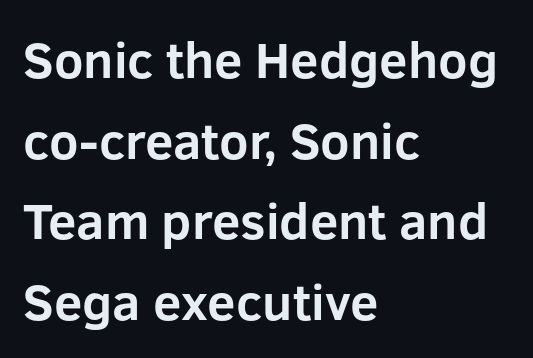
{"serif": "no", "italic": "no", "bold": "yes", "weight": "bold", "width": "normal", "stroke_contrast": "low", "x_height": "medium", "monospaced": "no", "underline": "no", "align": "left", "line_spacing": "normal", "line_spacing_ratio": 1.58, "letter_spacing": "normal", "letter_spacing_em": 0.0, "glyph_px": 51}
